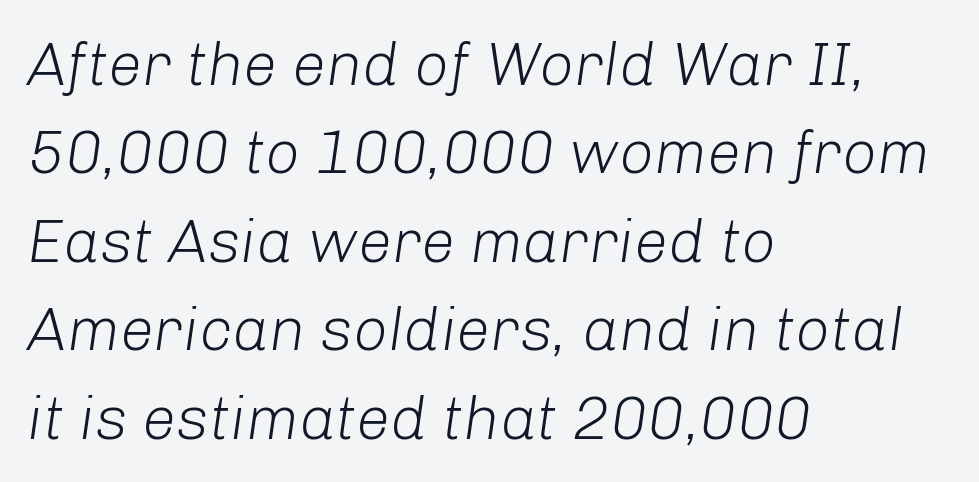
Q: Is the text bold? A: No.
Q: Is the text italic (slanted)? A: Yes, it leans right by about 8 degrees.
Q: Is the text underlined? A: No.
Q: How is the paragraph aligned? A: Left-aligned.
Q: Is the spacing between letters normal or unusually wide? A: Normal.
Q: Is the spacing between lines tight, normal or loose? A: Normal.
Q: Width (condensed, normal, or wide)? A: Normal.
Q: Stroke contrast? A: Low.
Q: x-height? A: Medium.
Q: Monospaced? A: No.
